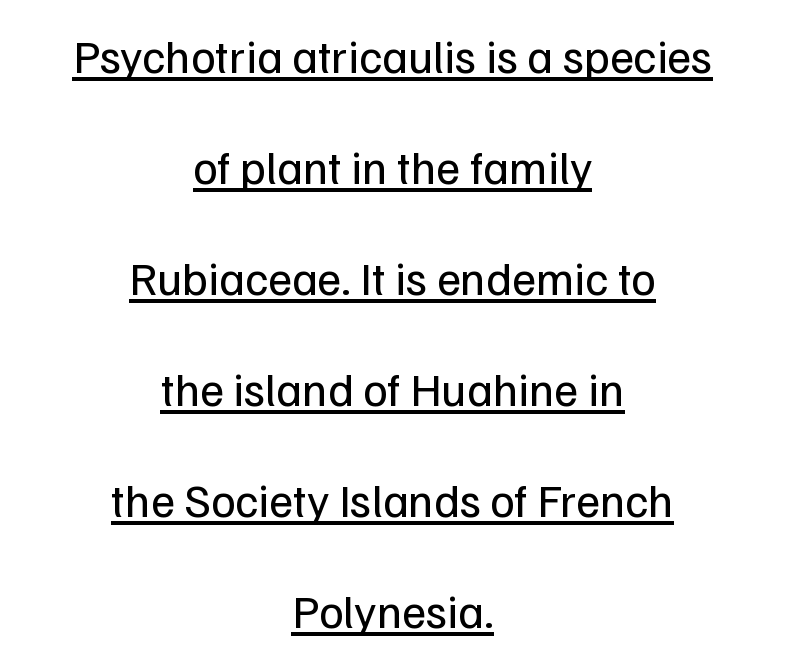
Q: Is the text bold? A: No.
Q: Is the text italic (slanted)? A: No, it is upright.
Q: Is the typeface a serif or a sans-serif typeface? A: Sans-serif.
Q: Is the text underlined? A: Yes.
Q: How is the paragraph aligned? A: Centered.
Q: Is the spacing between letters normal or unusually wide? A: Normal.
Q: Is the spacing between lines tight, normal or loose? A: Loose.
Q: Width (condensed, normal, or wide)? A: Normal.
Q: Stroke contrast? A: Low.
Q: x-height? A: Medium.
Q: Monospaced? A: No.
